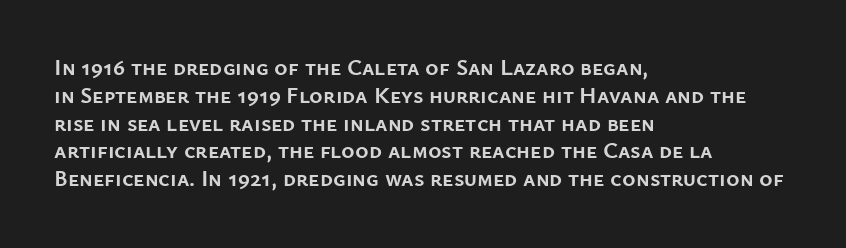
Q: Is the text bold? A: Yes.
Q: Is the text italic (slanted)? A: No, it is upright.
Q: Is the text underlined? A: No.
Q: How is the paragraph aligned? A: Left-aligned.
Q: Is the spacing between letters normal or unusually wide? A: Normal.
